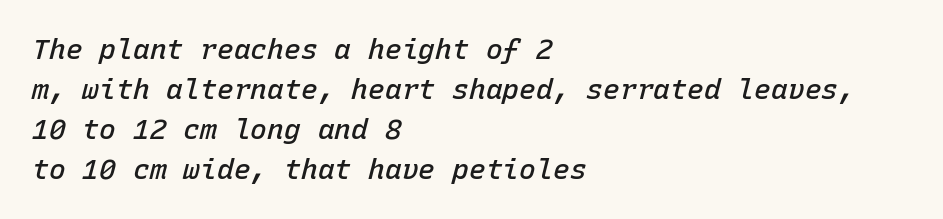
The image shows 28 px semibold type, italic (leaning right), monospaced; set left-aligned, normal line spacing (1.43x), normal letter spacing, not underlined; low stroke contrast and a medium x-height.
